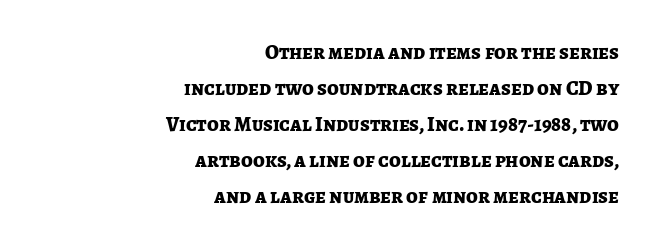
{"italic": "no", "bold": "yes", "underline": "no", "align": "right", "line_spacing_ratio": 1.71, "letter_spacing": "normal", "letter_spacing_em": 0.0, "glyph_px": 21}
